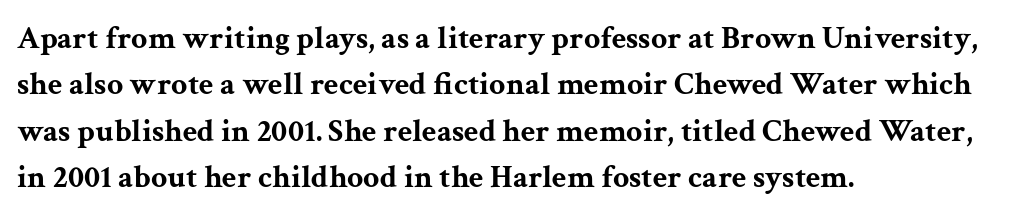
The image shows 32 px bold, wide serif type, upright; set left-aligned, normal line spacing (1.45x), normal letter spacing, not underlined; medium stroke contrast and a medium x-height.
